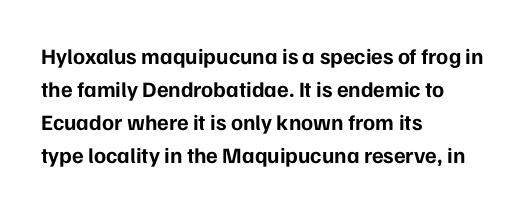
The image shows 22 px bold type, upright; set left-aligned, normal line spacing (1.5x), normal letter spacing, not underlined.
